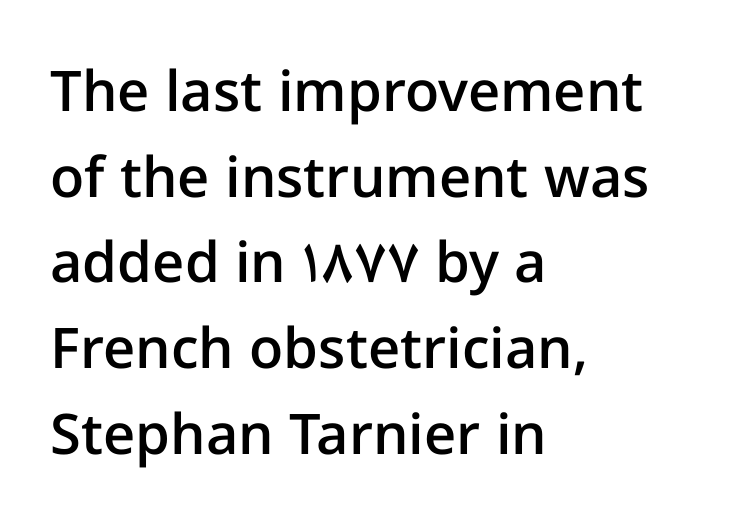
{"serif": "no", "italic": "no", "bold": "semi", "weight": "semibold", "width": "normal", "stroke_contrast": "low", "x_height": "medium", "monospaced": "no", "underline": "no", "align": "left", "line_spacing": "normal", "line_spacing_ratio": 1.53, "letter_spacing": "normal", "letter_spacing_em": 0.0, "glyph_px": 56}
